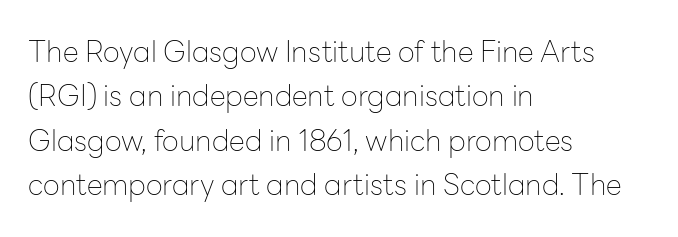
In terms of leading, this rendering sits right in the middle. The letters advance in unequal steps, a hallmark of proportional type. Typeset ragged right — the left edge is the straight one. The designer went with a sans here, leaving each stem footless.
